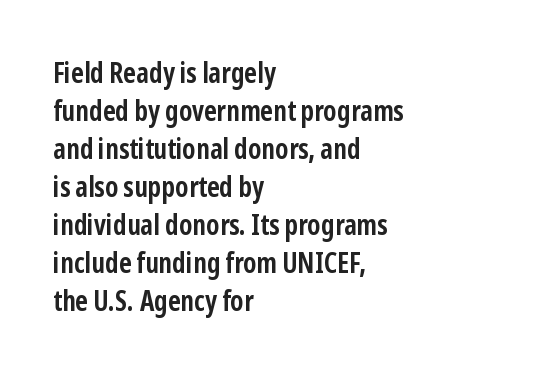
Q: Is the text bold? A: Yes.
Q: Is the text italic (slanted)? A: No, it is upright.
Q: Is the typeface a serif or a sans-serif typeface? A: Sans-serif.
Q: Is the text underlined? A: No.
Q: How is the paragraph aligned? A: Left-aligned.
Q: Is the spacing between letters normal or unusually wide? A: Normal.
Q: Is the spacing between lines tight, normal or loose? A: Normal.
Q: Width (condensed, normal, or wide)? A: Condensed.
Q: Stroke contrast? A: Low.
Q: x-height? A: Medium.
Q: Monospaced? A: No.
